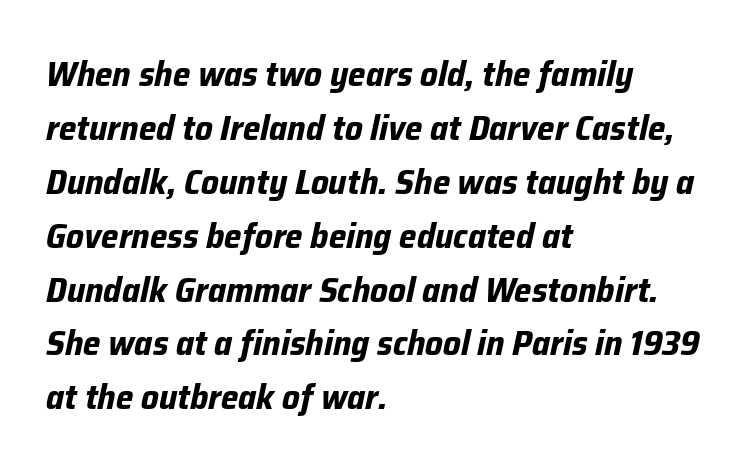
The image shows 35 px bold type, italic (leaning right); set left-aligned, normal line spacing (1.54x), normal letter spacing, not underlined; low stroke contrast and a medium x-height.
